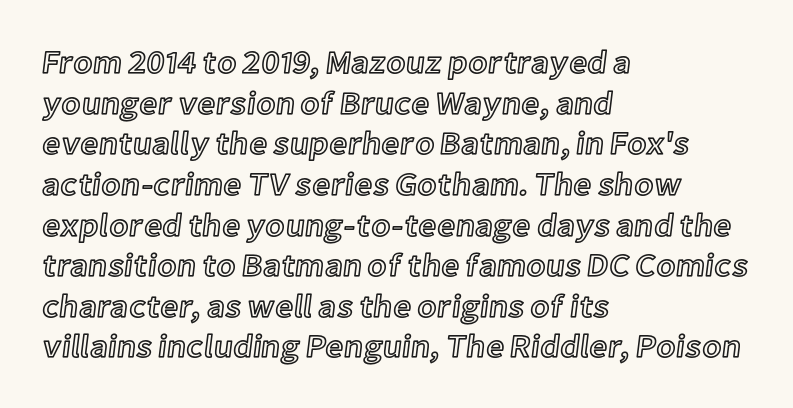
{"width": "normal", "x_height": "medium", "monospaced": "no", "underline": "no", "align": "left", "line_spacing": "normal", "line_spacing_ratio": 1.27, "letter_spacing": "normal", "letter_spacing_em": 0.0, "glyph_px": 32}
